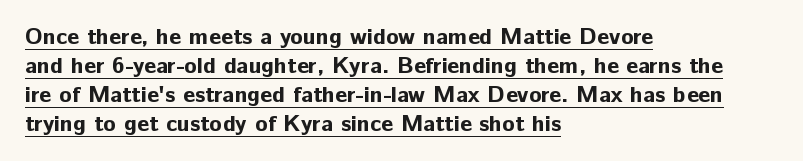
{"italic": "no", "bold": "yes", "underline": "yes", "align": "left", "line_spacing": "normal", "line_spacing_ratio": 1.26, "letter_spacing": "normal", "letter_spacing_em": 0.0, "glyph_px": 23}
